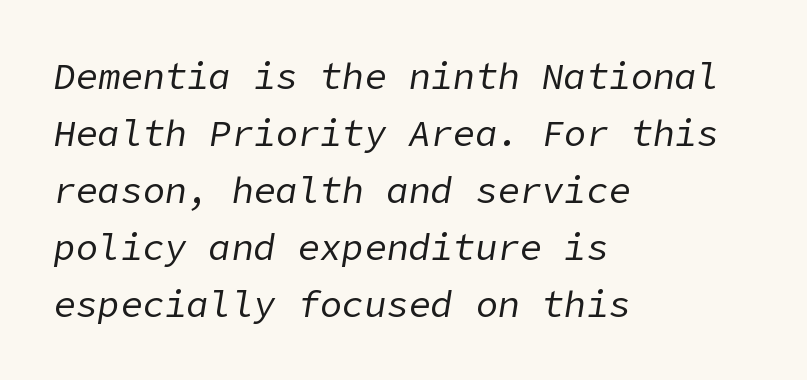
The letters look calm and open, with moderate or lighter stems. What's the leading like? Ordinary, nothing unusual. Every character sits at an angle, as italics do. Clear beneath every line of the passage. These lines keep a tight, regular rhythm from letter to letter. Line beginnings align vertically; line endings do not.
